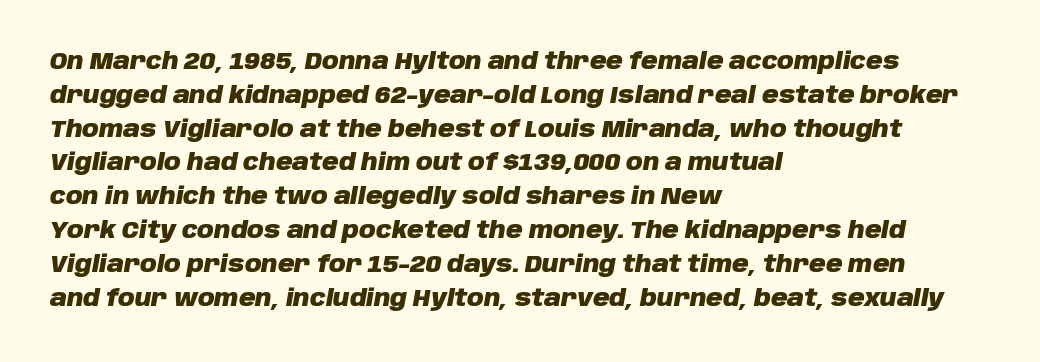
{"italic": "yes", "lean": "right", "slant_degrees": 10, "bold": "yes", "underline": "no", "align": "left", "line_spacing": "normal", "line_spacing_ratio": 1.47, "letter_spacing": "normal", "letter_spacing_em": 0.0, "glyph_px": 23}
